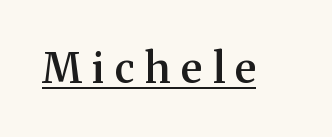
Note the varied advance widths — an 'i' is clearly narrower than an 'm'. Type style note: has serifs. A semibold gives these letters moderate extra thickness, short of bold. Does a line run under the words? Yes, clearly.
